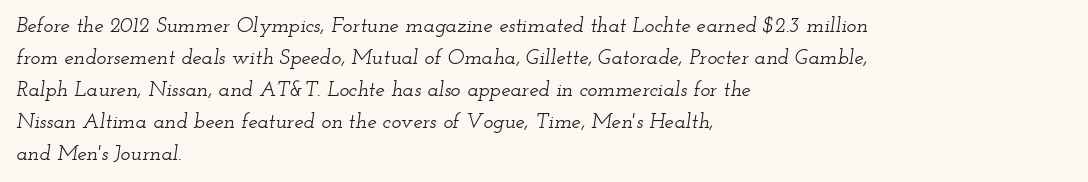
{"italic": "yes", "lean": "right", "slant_degrees": 12, "underline": "no", "align": "left", "line_spacing": "normal", "line_spacing_ratio": 1.52, "letter_spacing": "normal", "letter_spacing_em": 0.0, "glyph_px": 21}
